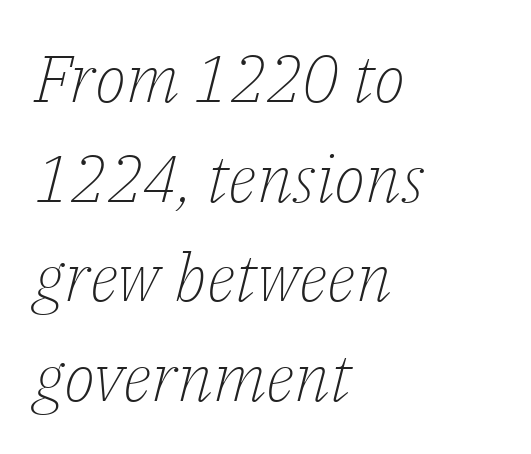
Stems here are at most as thick as an everyday book face. In terms of leading, this rendering sits right in the middle. Posture: slanted. A typesetter would label this face a serif. This rendering features lettering with no underline.
